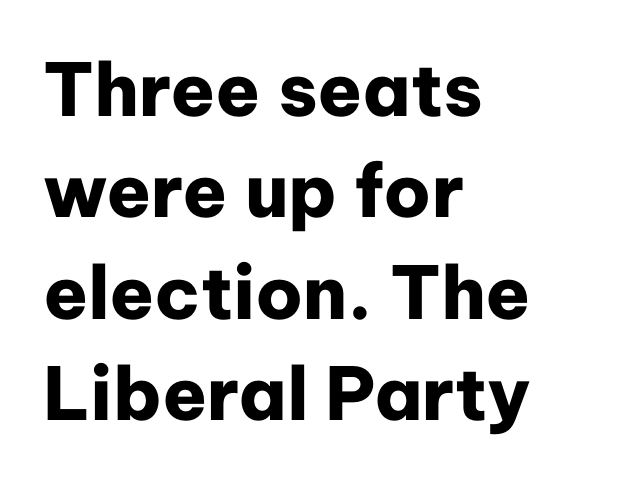
Normally led — the rows are evenly, conventionally spaced. Posture: straight, roman, zero tilt. No word sits above an underline. Spacing verdict: proportional, widths tailored to each character. Does the weight exceed regular? Yes, all the way to bold. These lines are set flush left with a ragged right edge.
